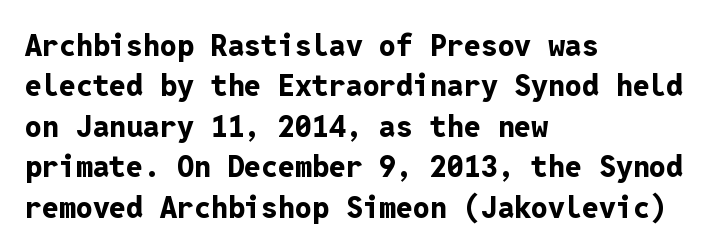
Q: Is the text bold? A: Yes.
Q: Is the text italic (slanted)? A: No, it is upright.
Q: Is the typeface a serif or a sans-serif typeface? A: Sans-serif.
Q: Is the text underlined? A: No.
Q: How is the paragraph aligned? A: Left-aligned.
Q: Is the spacing between letters normal or unusually wide? A: Normal.
Q: Is the spacing between lines tight, normal or loose? A: Normal.
Q: Width (condensed, normal, or wide)? A: Normal.
Q: Stroke contrast? A: Low.
Q: x-height? A: Medium.
Q: Monospaced? A: Yes.
